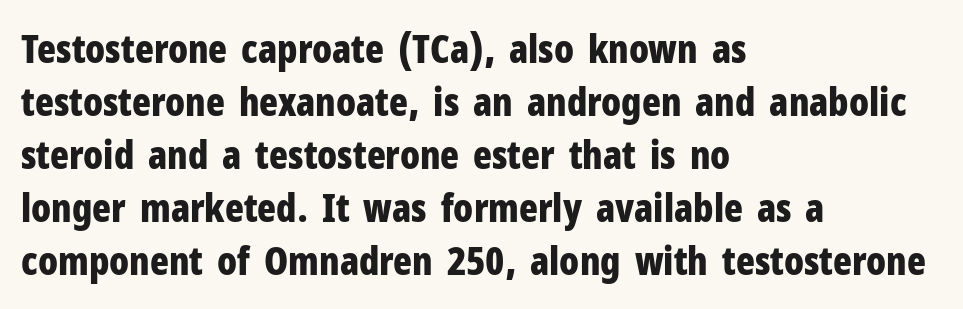
Posture: straight, roman, zero tilt. Lines of text with bare space underneath. Heavy, bold letterforms. Classification — sans serif.
